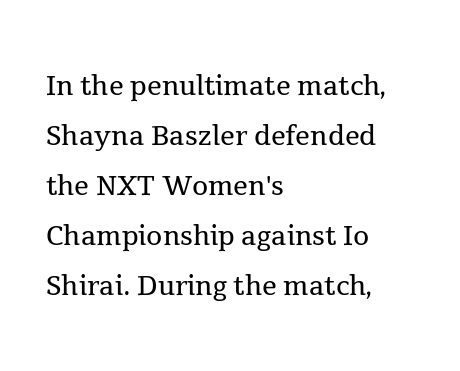
{"serif": "yes", "italic": "no", "bold": "no", "weight": "regular", "width": "normal", "x_height": "medium", "monospaced": "no", "underline": "no", "align": "left", "line_spacing": "normal", "line_spacing_ratio": 1.35, "letter_spacing": "normal", "letter_spacing_em": 0.0, "glyph_px": 37}
